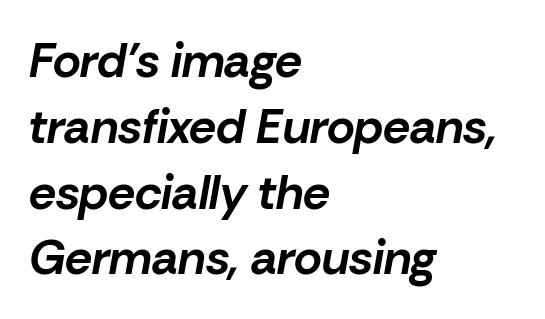
{"italic": "yes", "lean": "right", "slant_degrees": 10, "bold": "yes", "weight": "bold", "width": "normal", "stroke_contrast": "low", "x_height": "medium", "monospaced": "no", "underline": "no", "align": "left", "line_spacing": "normal", "line_spacing_ratio": 1.37, "letter_spacing": "normal", "letter_spacing_em": 0.0, "glyph_px": 48}
